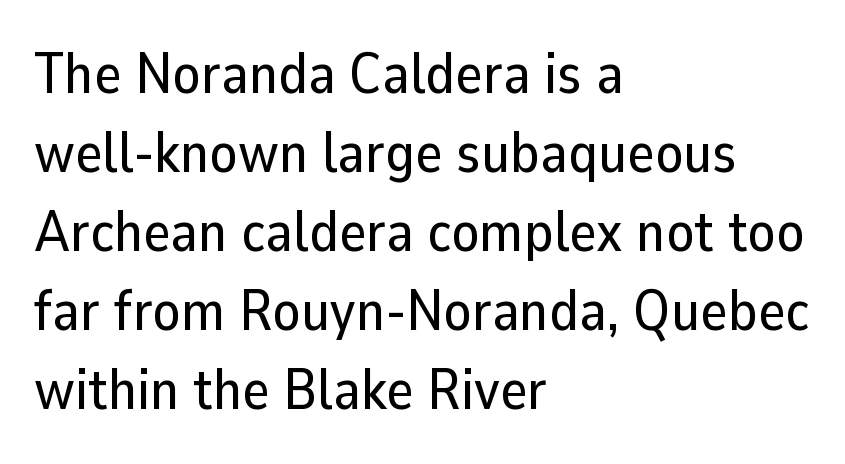
{"serif": "no", "italic": "no", "width": "normal", "stroke_contrast": "low", "x_height": "medium", "monospaced": "no", "underline": "no", "align": "left", "line_spacing": "normal", "line_spacing_ratio": 1.36, "letter_spacing": "normal", "letter_spacing_em": 0.0, "glyph_px": 58}
